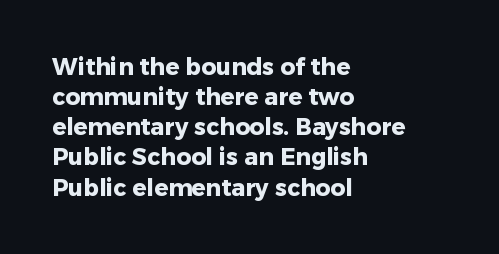
Q: Is the text bold? A: Yes.
Q: Is the text italic (slanted)? A: No, it is upright.
Q: Is the text underlined? A: No.
Q: How is the paragraph aligned? A: Left-aligned.
Q: Is the spacing between letters normal or unusually wide? A: Normal.
Q: Is the spacing between lines tight, normal or loose? A: Normal.
